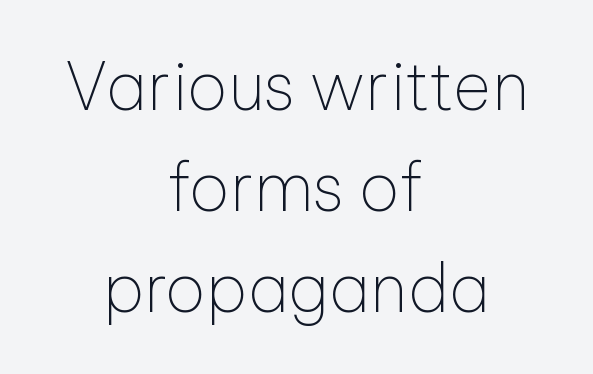
Q: Is the text bold? A: No.
Q: Is the text italic (slanted)? A: No, it is upright.
Q: Is the typeface a serif or a sans-serif typeface? A: Sans-serif.
Q: Is the text underlined? A: No.
Q: How is the paragraph aligned? A: Centered.
Q: Is the spacing between letters normal or unusually wide? A: Normal.
Q: Is the spacing between lines tight, normal or loose? A: Normal.
Q: Width (condensed, normal, or wide)? A: Normal.
Q: Stroke contrast? A: Low.
Q: x-height? A: Medium.
Q: Monospaced? A: No.
